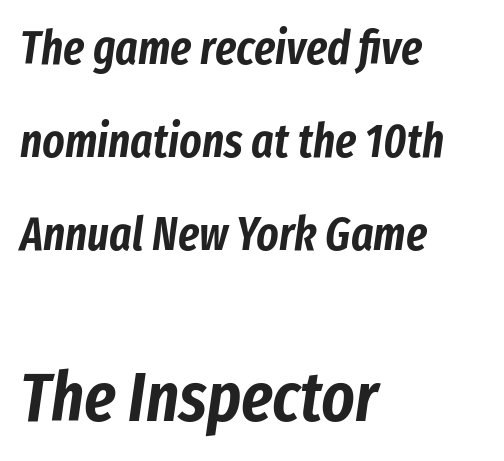
The image shows 70 px condensed type, italic (leaning right); set left-aligned, loose line spacing (1.98x), normal letter spacing, not underlined; the second (bottom) block is 1.49x larger; low stroke contrast and a medium x-height.
